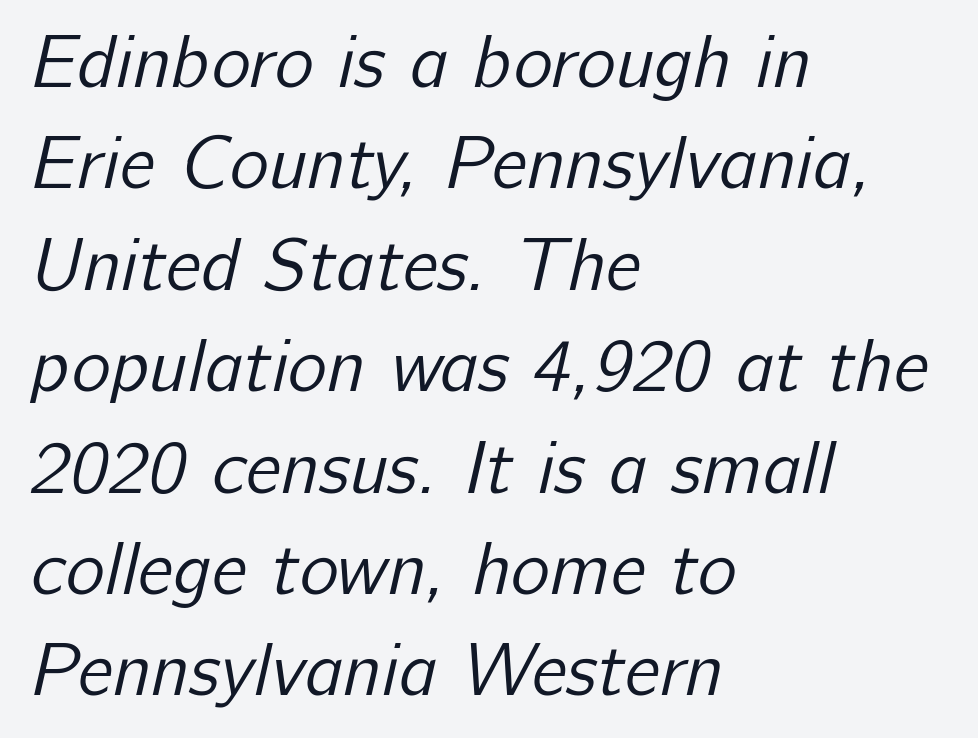
Q: Is the text bold? A: No.
Q: Is the typeface a serif or a sans-serif typeface? A: Sans-serif.
Q: Is the text underlined? A: No.
Q: How is the paragraph aligned? A: Left-aligned.
Q: Is the spacing between letters normal or unusually wide? A: Normal.
Q: Is the spacing between lines tight, normal or loose? A: Normal.
Q: Width (condensed, normal, or wide)? A: Normal.
Q: Stroke contrast? A: Low.
Q: x-height? A: Medium.
Q: Monospaced? A: No.
